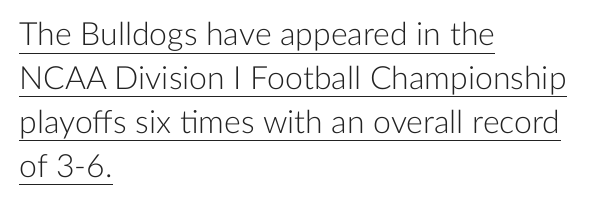
{"serif": "no", "italic": "no", "bold": "no", "weight": "light", "width": "normal", "stroke_contrast": "low", "x_height": "medium", "monospaced": "no", "underline": "yes", "align": "left", "line_spacing": "normal", "line_spacing_ratio": 1.37, "letter_spacing": "normal", "letter_spacing_em": 0.0, "glyph_px": 32}
